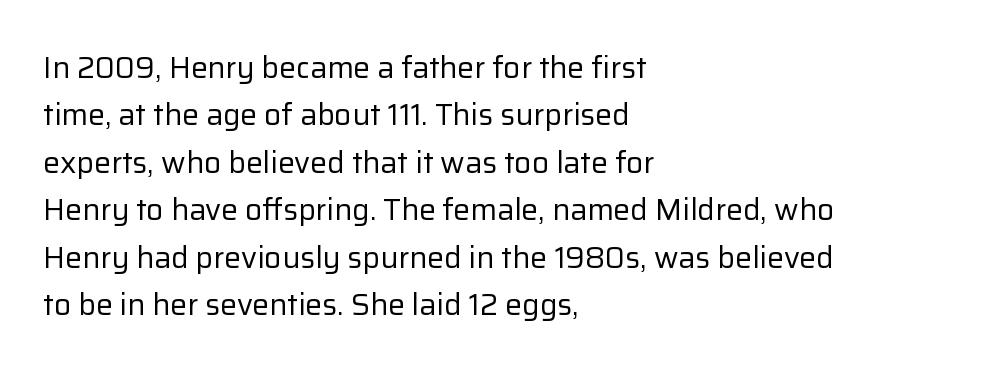
Q: Is the text bold? A: No.
Q: Is the text italic (slanted)? A: No, it is upright.
Q: Is the typeface a serif or a sans-serif typeface? A: Sans-serif.
Q: Is the text underlined? A: No.
Q: How is the paragraph aligned? A: Left-aligned.
Q: Is the spacing between letters normal or unusually wide? A: Normal.
Q: Is the spacing between lines tight, normal or loose? A: Normal.
Q: Width (condensed, normal, or wide)? A: Normal.
Q: Stroke contrast? A: Low.
Q: x-height? A: Medium.
Q: Monospaced? A: No.
